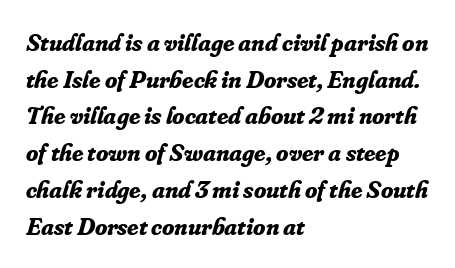
Default kerning and tracking; the words read as compact shapes. Normally led — the rows are evenly, conventionally spaced. The space beneath each line is pristine and unruled. The font's italic variant was chosen for this text.
